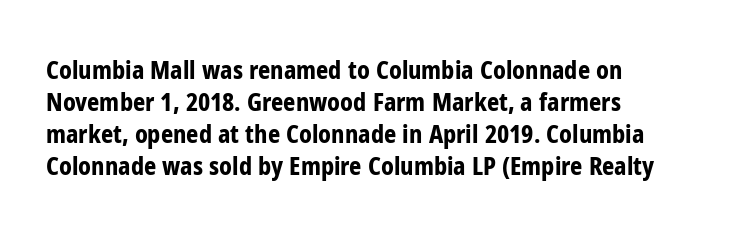
Q: Is the text bold? A: Yes.
Q: Is the text italic (slanted)? A: No, it is upright.
Q: Is the text underlined? A: No.
Q: How is the paragraph aligned? A: Left-aligned.
Q: Is the spacing between letters normal or unusually wide? A: Normal.
Q: Is the spacing between lines tight, normal or loose? A: Normal.
